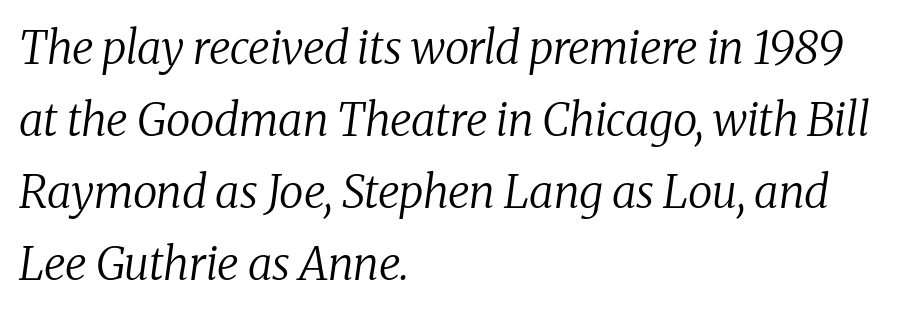
The image shows 45 px regular-weight serif type, italic (leaning right); set left-aligned, normal line spacing (1.6x), normal letter spacing, not underlined; medium stroke contrast and a medium x-height.
